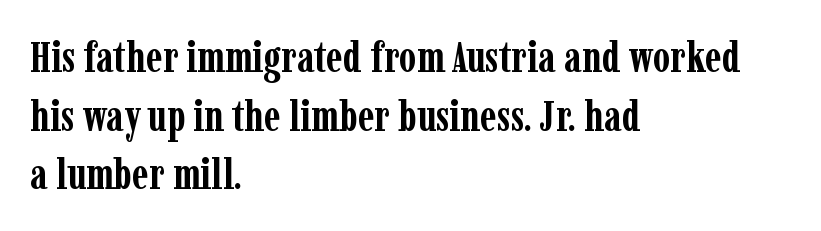
This sample uses plain, unmodified letter spacing. This sample uses an upright cut, with every glyph sitting square on the baseline. Reading down the column, the eye jumps a familiar distance to each next line. What kind of face is this? One with serifs. Decoration check: the copy has no underline. These lines are set flush left with a ragged right edge.
